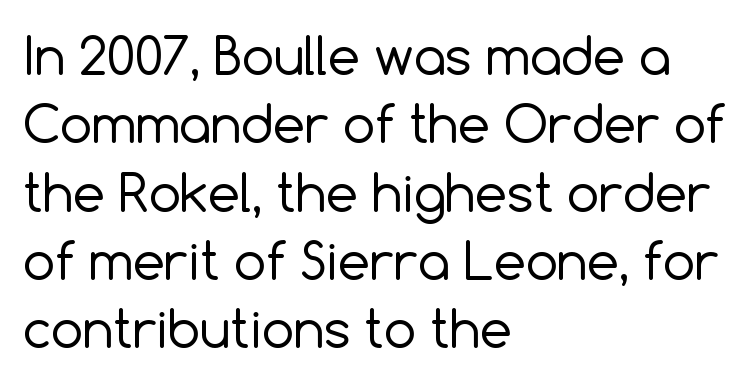
This sample uses a sans-serif face. This sample is left-justified, so line endings fall wherever the words run out. Each row of text sits above clean, open space. The letterforms sit shoulder to shoulder at normal distance. No italicization has been applied; the sample stays upright. Whoever set this chose a conventional vertical rhythm.
